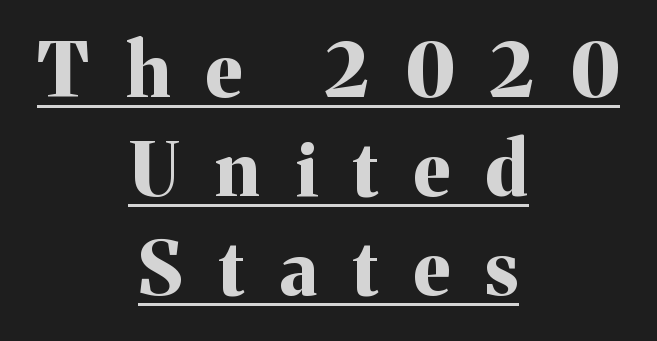
Q: Is the text bold? A: Yes.
Q: Is the text italic (slanted)? A: No, it is upright.
Q: Is the typeface a serif or a sans-serif typeface? A: Serif.
Q: Is the text underlined? A: Yes.
Q: How is the paragraph aligned? A: Centered.
Q: Is the spacing between letters normal or unusually wide? A: Unusually wide.
Q: Is the spacing between lines tight, normal or loose? A: Normal.
Q: Width (condensed, normal, or wide)? A: Normal.
Q: Stroke contrast? A: Medium.
Q: x-height? A: Medium.
Q: Monospaced? A: No.
